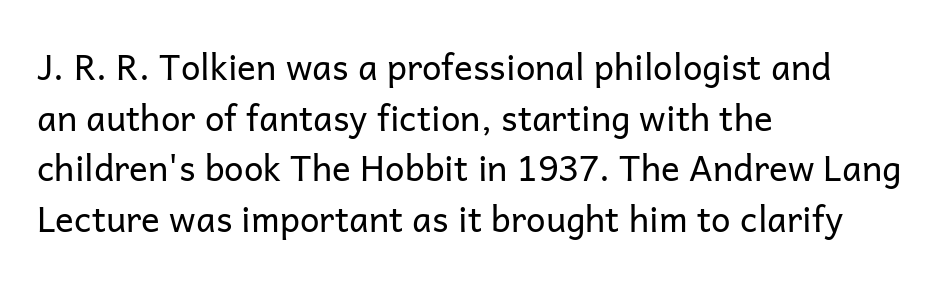
{"serif": "no", "italic": "no", "bold": "no", "weight": "regular", "width": "normal", "stroke_contrast": "low", "x_height": "medium", "monospaced": "no", "underline": "no", "align": "left", "line_spacing": "normal", "line_spacing_ratio": 1.45, "letter_spacing": "normal", "letter_spacing_em": 0.0, "glyph_px": 35}
